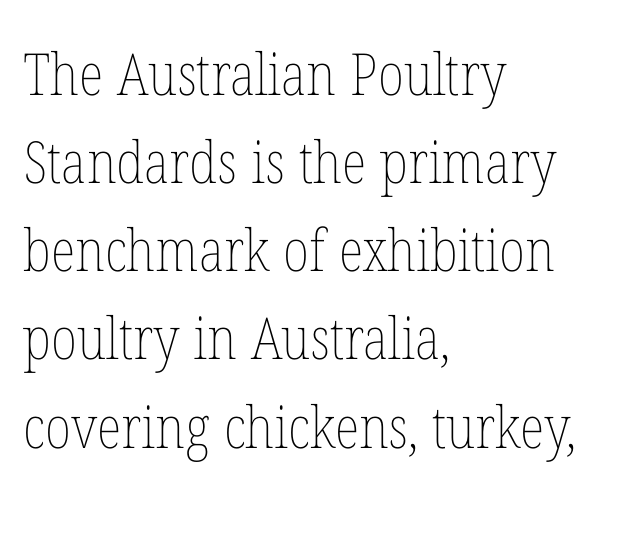
{"italic": "no", "bold": "no", "weight": "thin", "width": "condensed", "stroke_contrast": "low", "x_height": "medium", "monospaced": "no", "underline": "no", "align": "left", "line_spacing": "normal", "line_spacing_ratio": 1.52, "letter_spacing": "normal", "letter_spacing_em": 0.0, "glyph_px": 58}
